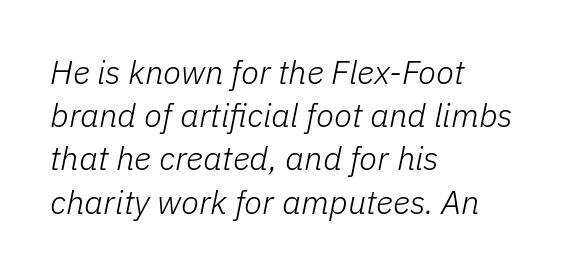
Q: Is the text bold? A: No.
Q: Is the text italic (slanted)? A: Yes, it leans right by about 11 degrees.
Q: Is the text underlined? A: No.
Q: How is the paragraph aligned? A: Left-aligned.
Q: Is the spacing between letters normal or unusually wide? A: Normal.
Q: Is the spacing between lines tight, normal or loose? A: Normal.
Q: Width (condensed, normal, or wide)? A: Normal.
Q: Stroke contrast? A: Low.
Q: x-height? A: Medium.
Q: Monospaced? A: No.
